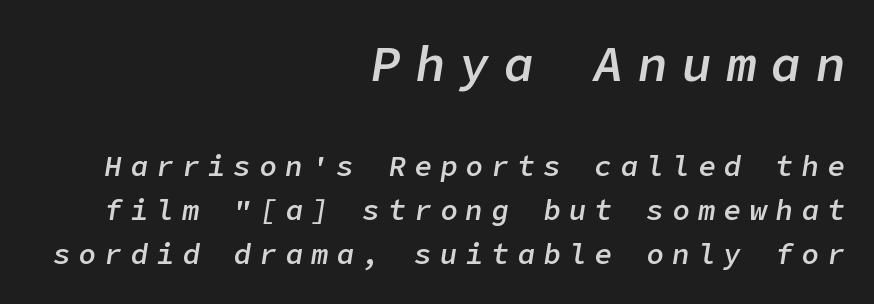
{"italic": "yes", "lean": "right", "slant_degrees": 9, "bold": "semi", "weight": "semibold", "width": "normal", "stroke_contrast": "low", "x_height": "medium", "underline": "no", "align": "right", "line_spacing": "normal", "line_spacing_ratio": 1.52, "letter_spacing": "wide", "letter_spacing_em": 0.29, "larger_block": "first", "size_ratio": 1.72, "glyph_px": 50}
